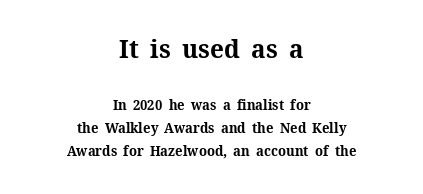
Q: Is the text bold? A: Yes.
Q: Is the text italic (slanted)? A: No, it is upright.
Q: Is the text underlined? A: No.
Q: How is the paragraph aligned? A: Centered.
Q: Is the spacing between letters normal or unusually wide? A: Normal.
Q: Is the spacing between lines tight, normal or loose? A: Normal.
Q: Which block of text is set in a larger size, the first (top) or the second (bottom)? A: The first (top) one.
